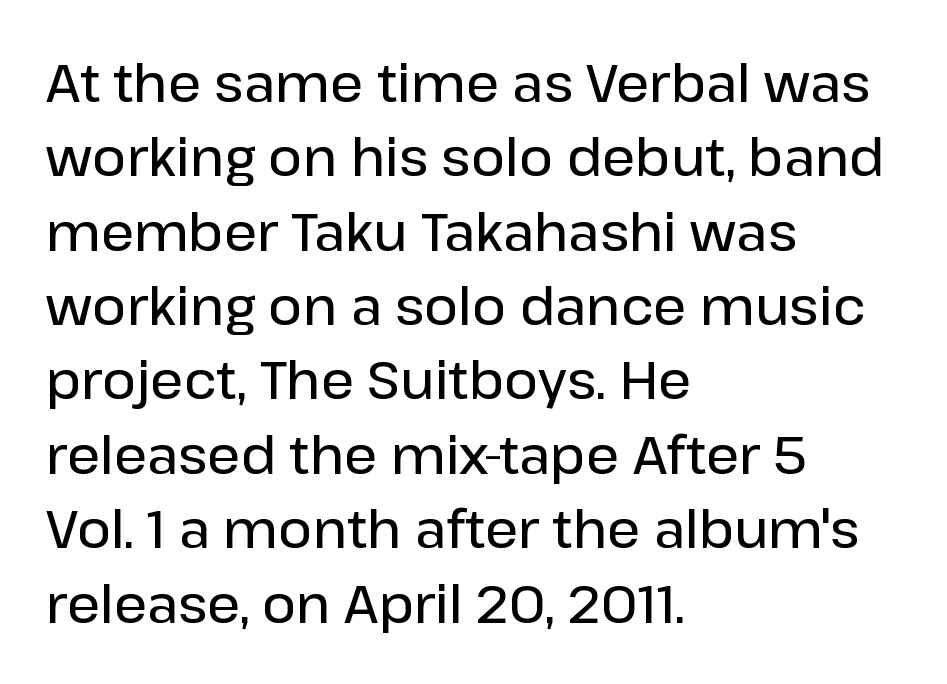
Q: Is the text bold? A: Semi-bold.
Q: Is the text italic (slanted)? A: No, it is upright.
Q: Is the typeface a serif or a sans-serif typeface? A: Sans-serif.
Q: Is the text underlined? A: No.
Q: How is the paragraph aligned? A: Left-aligned.
Q: Is the spacing between letters normal or unusually wide? A: Normal.
Q: Is the spacing between lines tight, normal or loose? A: Normal.
Q: Width (condensed, normal, or wide)? A: Normal.
Q: Stroke contrast? A: Low.
Q: x-height? A: Medium.
Q: Monospaced? A: No.
